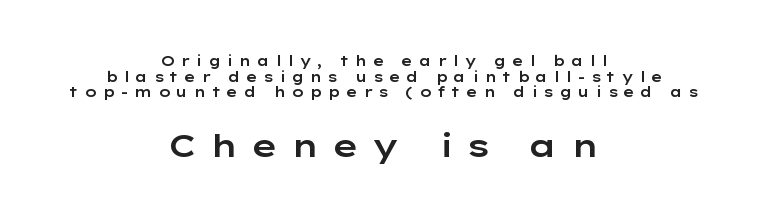
Q: Is the text italic (slanted)? A: No, it is upright.
Q: Is the typeface a serif or a sans-serif typeface? A: Sans-serif.
Q: Is the text underlined? A: No.
Q: How is the paragraph aligned? A: Centered.
Q: Is the spacing between letters normal or unusually wide? A: Unusually wide.
Q: Is the spacing between lines tight, normal or loose? A: Tight.
Q: Which block of text is set in a larger size, the first (top) or the second (bottom)? A: The second (bottom) one.
Q: Width (condensed, normal, or wide)? A: Wide.
Q: Stroke contrast? A: Low.
Q: x-height? A: Medium.
Q: Monospaced? A: No.
